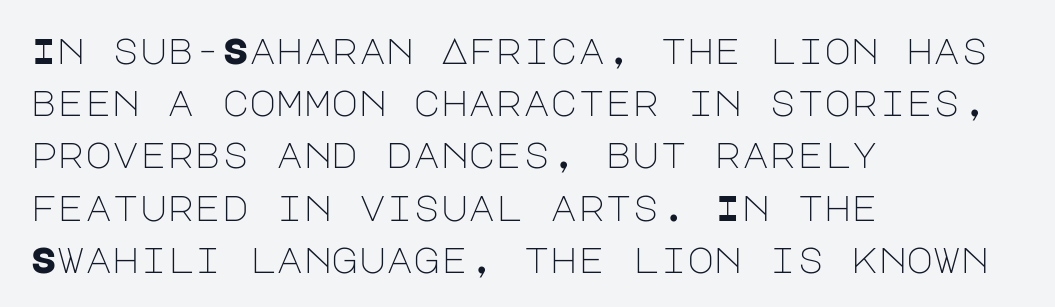
{"serif": "no", "italic": "no", "bold": "no", "weight": "light", "width": "normal", "stroke_contrast": "low", "x_height": "large", "underline": "no", "align": "left", "line_spacing": "normal", "line_spacing_ratio": 1.41, "letter_spacing": "normal", "letter_spacing_em": 0.0, "glyph_px": 37}
